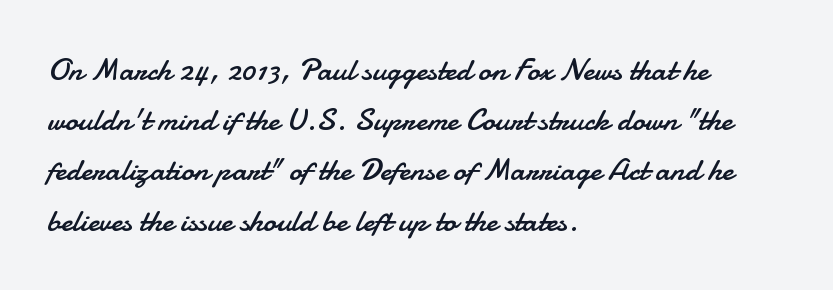
The image shows 32 px regular-weight sans-serif type; set left-aligned, normal line spacing (1.57x), normal letter spacing, not underlined; low stroke contrast and a small x-height.
